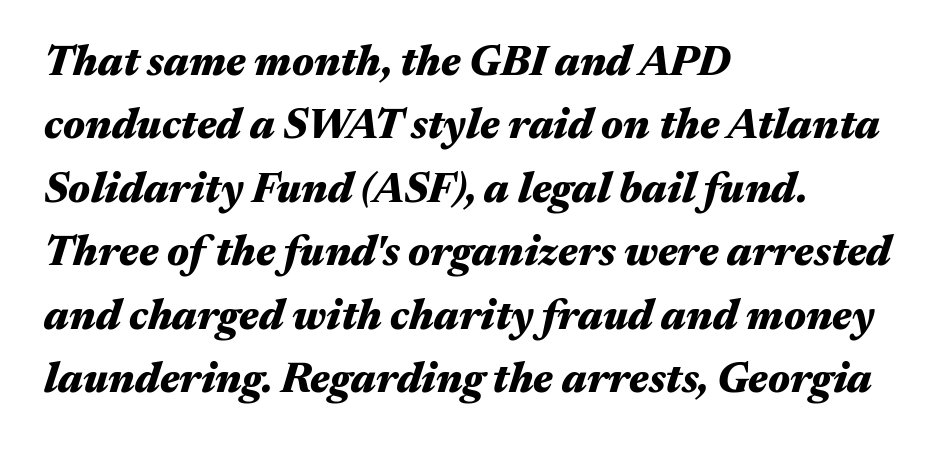
The image shows 42 px heavy, wide type, italic (leaning right); set left-aligned, normal line spacing (1.51x), normal letter spacing, not underlined; medium stroke contrast and a medium x-height.
